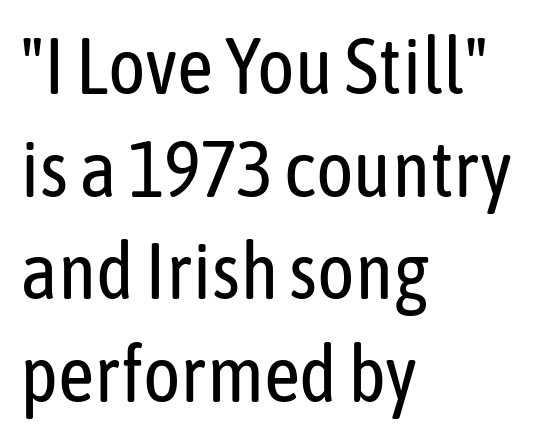
{"serif": "no", "italic": "no", "bold": "no", "weight": "regular", "width": "condensed", "stroke_contrast": "low", "x_height": "medium", "monospaced": "no", "underline": "no", "align": "left", "line_spacing": "normal", "line_spacing_ratio": 1.3, "letter_spacing": "normal", "letter_spacing_em": 0.0, "glyph_px": 79}
